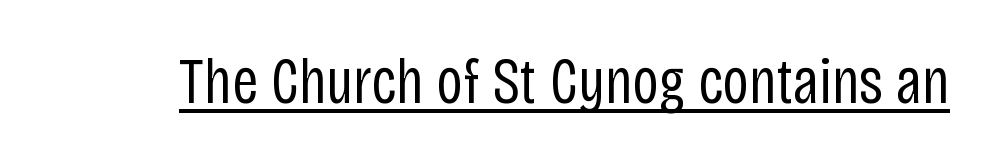
Designer's note — italics off, roman on. Weight class: somewhere from thin through regular. The face used here is proportionally spaced, like ordinary book or web type. There is no visible air inserted between adjacent glyphs.
